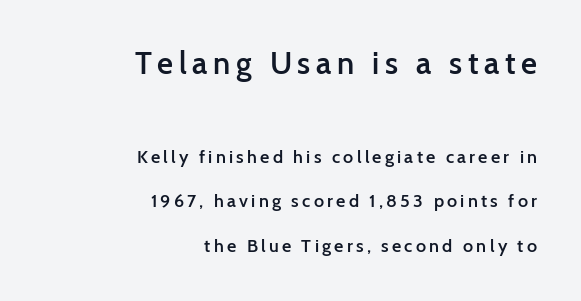
Q: Is the text bold? A: Semi-bold.
Q: Is the text italic (slanted)? A: No, it is upright.
Q: Is the typeface a serif or a sans-serif typeface? A: Sans-serif.
Q: Is the text underlined? A: No.
Q: How is the paragraph aligned? A: Right-aligned.
Q: Is the spacing between lines tight, normal or loose? A: Loose.
Q: Which block of text is set in a larger size, the first (top) or the second (bottom)? A: The first (top) one.
Q: Width (condensed, normal, or wide)? A: Normal.
Q: Stroke contrast? A: Low.
Q: x-height? A: Medium.
Q: Monospaced? A: No.
